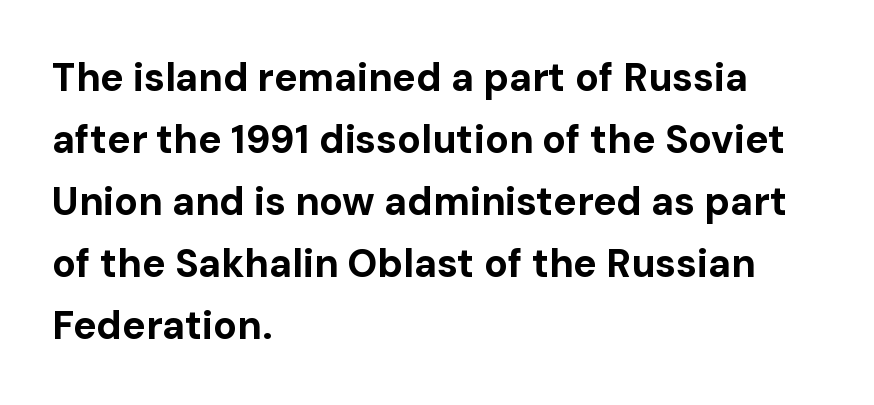
The image shows 39 px bold sans-serif type, upright; set left-aligned, normal line spacing (1.59x), normal letter spacing, not underlined; low stroke contrast and a medium x-height.
